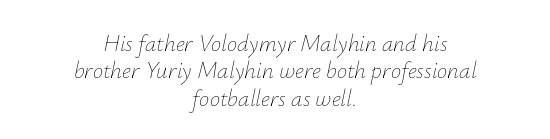
{"italic": "yes", "lean": "right", "slant_degrees": 12, "bold": "no", "underline": "no", "align": "center", "line_spacing_ratio": 1.19, "letter_spacing": "normal", "letter_spacing_em": 0.0, "glyph_px": 23}
